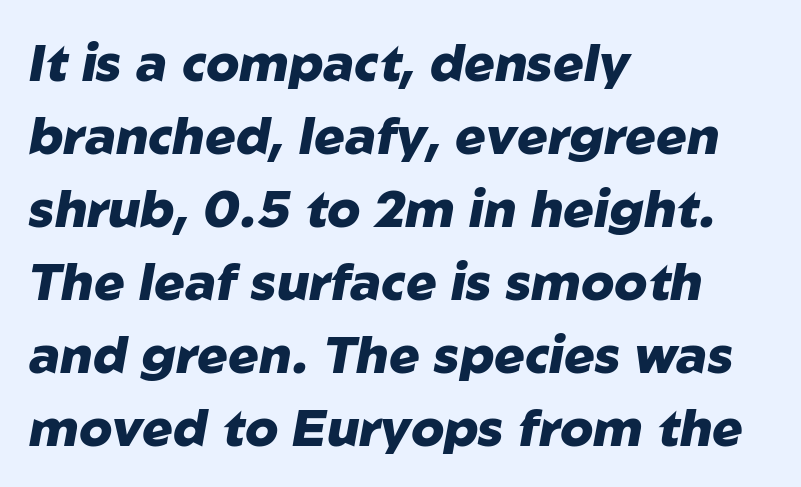
A typesetter would call this proportional, since set widths differ per character. A typesetter would call this leading conventional body-copy spacing. The letters sit at their default tracking, neither squeezed nor spread. You can tell it's italic because the verticals aren't actually vertical.
